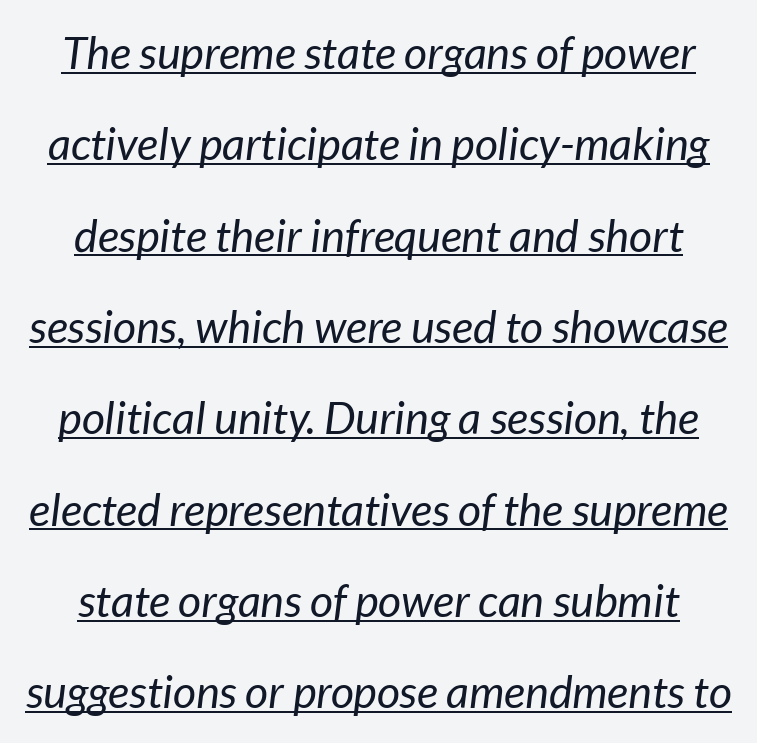
The image shows 45 px regular-weight type, italic (leaning right); set loose line spacing (2.03x), normal letter spacing, underlined; low stroke contrast and a medium x-height.
